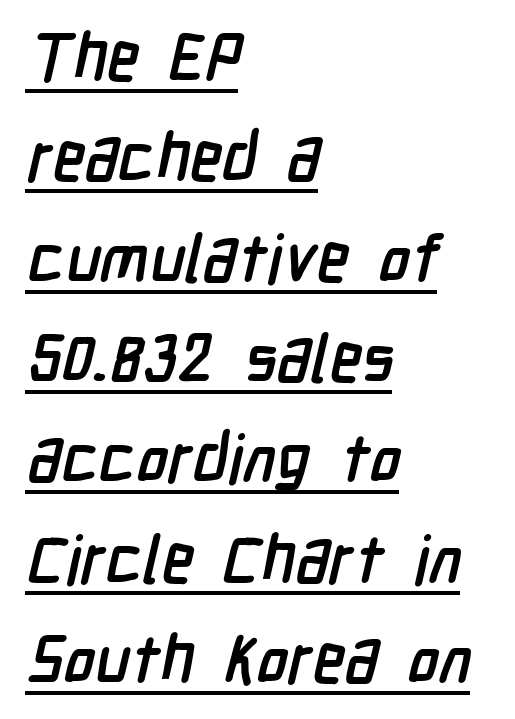
{"serif": "no", "bold": "yes", "weight": "semibold", "width": "condensed", "stroke_contrast": "low", "x_height": "medium", "monospaced": "no", "underline": "yes", "align": "left", "line_spacing": "normal", "line_spacing_ratio": 1.52, "letter_spacing": "normal", "letter_spacing_em": 0.0, "glyph_px": 66}
